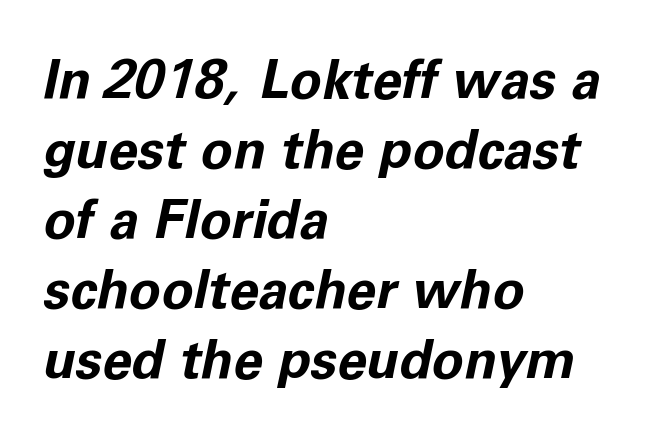
Q: Is the text bold? A: Yes.
Q: Is the text italic (slanted)? A: Yes, it leans right by about 11 degrees.
Q: Is the text underlined? A: No.
Q: How is the paragraph aligned? A: Left-aligned.
Q: Is the spacing between letters normal or unusually wide? A: Normal.
Q: Is the spacing between lines tight, normal or loose? A: Normal.
Q: Width (condensed, normal, or wide)? A: Normal.
Q: Stroke contrast? A: Low.
Q: x-height? A: Medium.
Q: Monospaced? A: No.
